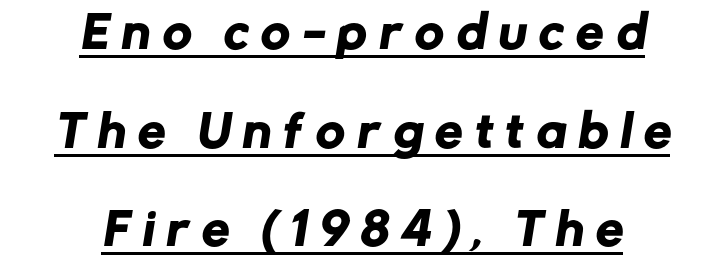
Q: Is the typeface a serif or a sans-serif typeface? A: Sans-serif.
Q: Is the text underlined? A: Yes.
Q: How is the paragraph aligned? A: Centered.
Q: Is the spacing between letters normal or unusually wide? A: Unusually wide.
Q: Is the spacing between lines tight, normal or loose? A: Loose.
Q: Width (condensed, normal, or wide)? A: Normal.
Q: Stroke contrast? A: Low.
Q: x-height? A: Medium.
Q: Monospaced? A: No.
